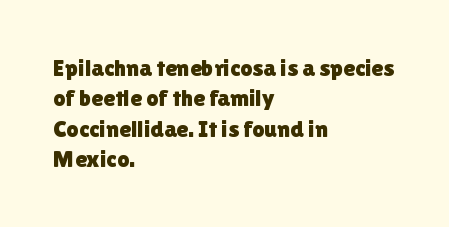
{"italic": "no", "underline": "no", "align": "left", "line_spacing": "normal", "line_spacing_ratio": 1.27, "letter_spacing": "normal", "letter_spacing_em": 0.0, "glyph_px": 24}
